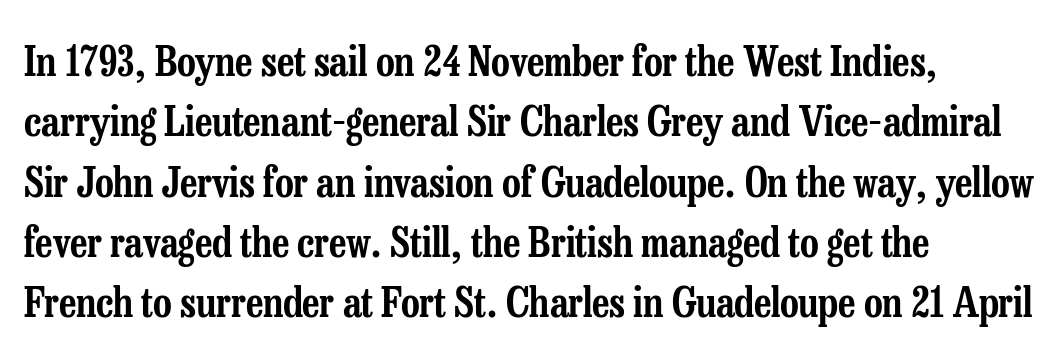
Q: Is the text italic (slanted)? A: No, it is upright.
Q: Is the typeface a serif or a sans-serif typeface? A: Serif.
Q: Is the text underlined? A: No.
Q: How is the paragraph aligned? A: Left-aligned.
Q: Is the spacing between letters normal or unusually wide? A: Normal.
Q: Is the spacing between lines tight, normal or loose? A: Normal.
Q: Width (condensed, normal, or wide)? A: Condensed.
Q: Stroke contrast? A: Low.
Q: x-height? A: Medium.
Q: Monospaced? A: No.
